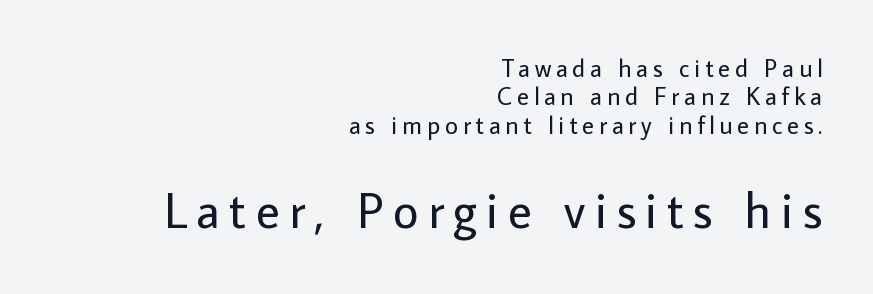
The image shows 50 px regular-weight sans-serif type, upright; set right-aligned, tight line spacing (1.14x), not underlined; the second (bottom) block is 2.0x larger; low stroke contrast and a medium x-height.
